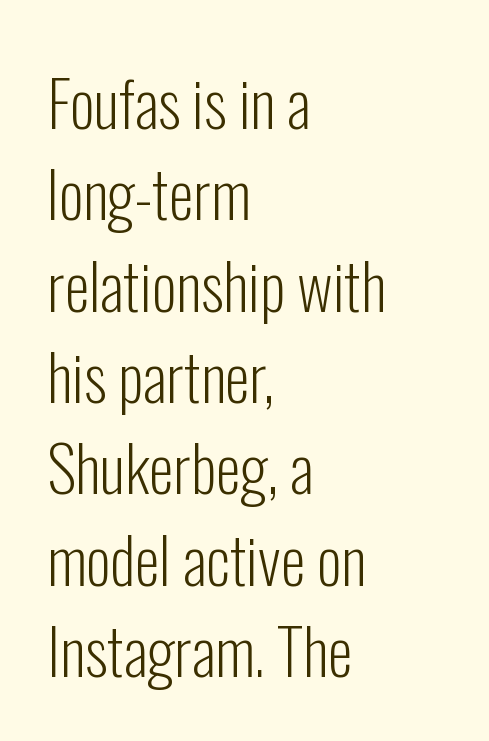
The image shows 63 px light, condensed sans-serif type, upright; set left-aligned, normal line spacing (1.45x), normal letter spacing, not underlined; low stroke contrast and a medium x-height.
